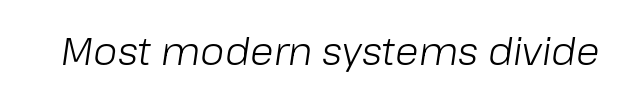
{"italic": "yes", "lean": "right", "slant_degrees": 8, "bold": "no", "weight": "light", "width": "normal", "stroke_contrast": "low", "x_height": "medium", "monospaced": "no", "underline": "no", "letter_spacing": "normal", "letter_spacing_em": 0.0, "glyph_px": 39}
